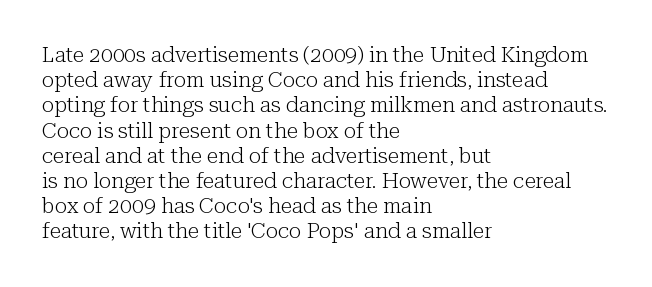
The letterforms sit shoulder to shoulder at normal distance. Typeset ragged right — the left edge is the straight one. The lettering holds an erect, upright posture throughout. Vertical stems look standard width or narrower in stroke. Beneath every word, the page is bare.
